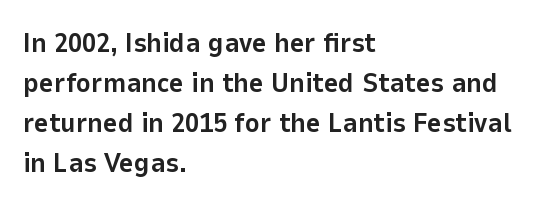
The image shows 28 px bold sans-serif type, upright; set left-aligned, normal line spacing (1.43x), normal letter spacing, not underlined; low stroke contrast and a medium x-height.
